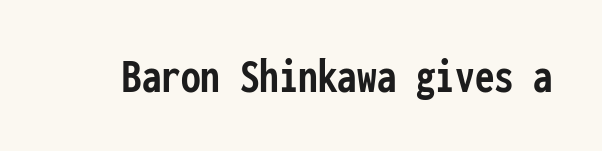
{"serif": "no", "italic": "no", "bold": "yes", "weight": "semibold", "width": "condensed", "stroke_contrast": "low", "x_height": "medium", "monospaced": "yes", "underline": "no", "letter_spacing": "normal", "letter_spacing_em": 0.0, "glyph_px": 49}
